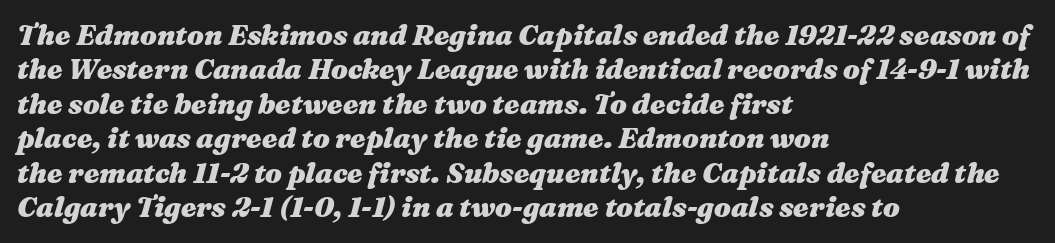
The image shows 28 px heavy, wide type, italic (leaning right); set left-aligned, line spacing 1.23x, normal letter spacing, not underlined; medium stroke contrast and a medium x-height.
